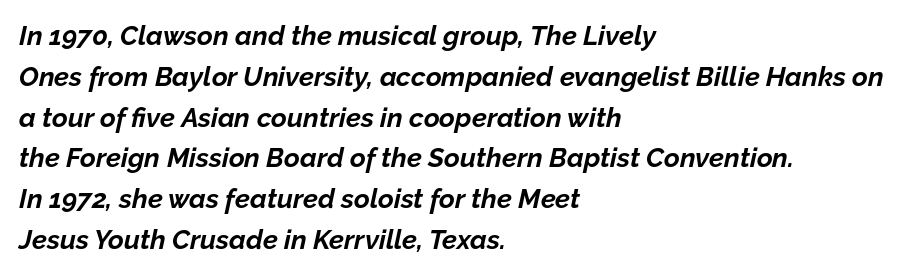
Letters rest on an invisible, unmarked baseline. Observe the lean: these are italic letterforms. Leftover space on each line is placed entirely after the last word. Whoever set this chose a conventional vertical rhythm. Between one letter and the next there's only the usual sliver of space. The passage shown is emphatically bold.
